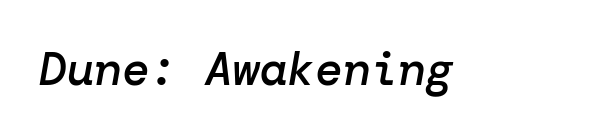
The image shows 46 px semibold type, italic (leaning right); set normal letter spacing, not underlined; low stroke contrast and a medium x-height.
